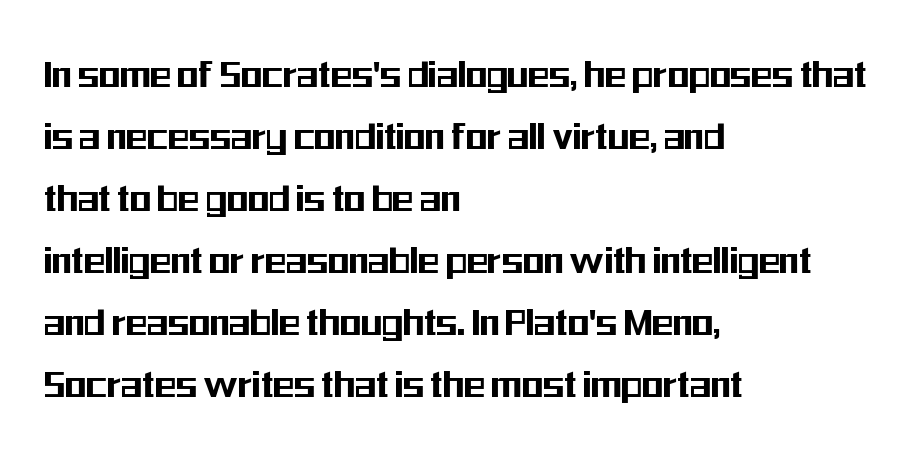
No feet cap the strokes, marking this as sans-serif type. No italicization has been applied; the sample stays upright. The string is rendered with underlining switched off. Each word holds together tightly as a unit, with standard inter-letter gaps.
